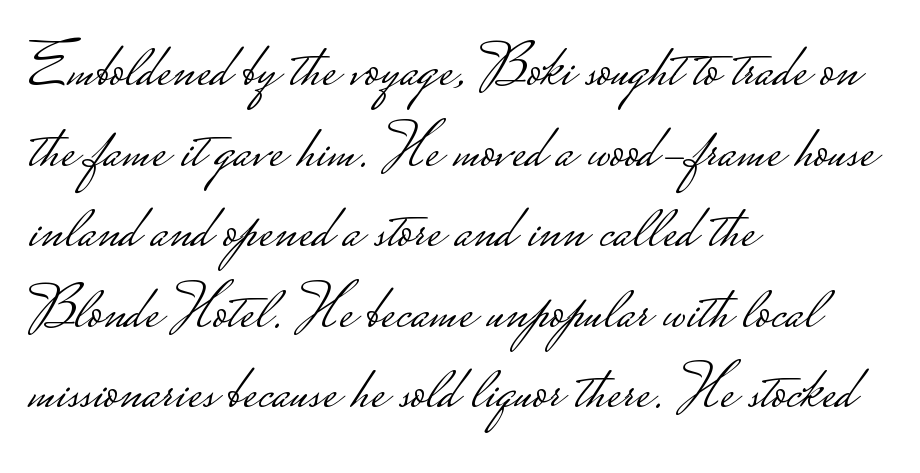
Regarding serifs, this sample does without them. Line starts are locked; line ends wander. The space between consecutive lines is moderate. The passage shown is typed in a proportional face where columns would drift. Bare-footed words on every line.
